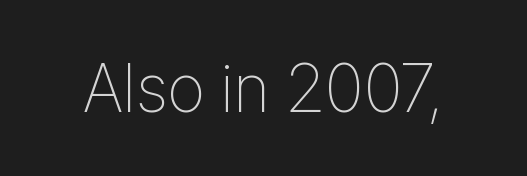
Letter spacing: default. The typeface chosen for these lines omits serifs. The glyphs are unaccompanied by any horizontal stroke below them. Looks like regular typesetting: each glyph gets only the width it needs.
